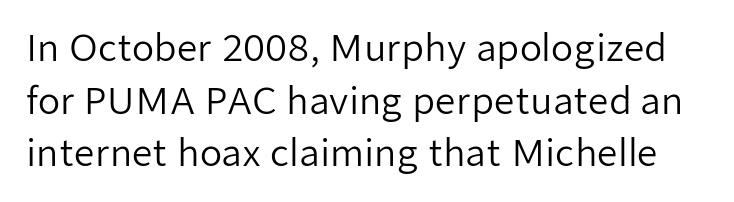
Q: Is the text bold? A: No.
Q: Is the text italic (slanted)? A: No, it is upright.
Q: Is the typeface a serif or a sans-serif typeface? A: Sans-serif.
Q: Is the text underlined? A: No.
Q: Is the spacing between letters normal or unusually wide? A: Normal.
Q: Is the spacing between lines tight, normal or loose? A: Normal.
Q: Width (condensed, normal, or wide)? A: Normal.
Q: Stroke contrast? A: Low.
Q: x-height? A: Medium.
Q: Monospaced? A: No.
